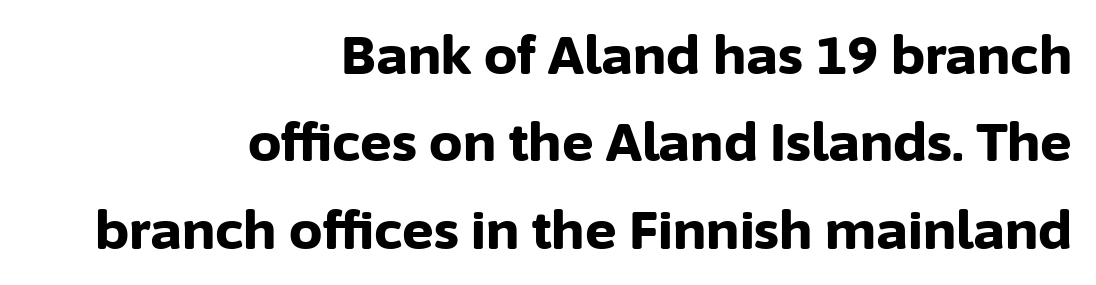
The image shows 53 px bold sans-serif type, upright; set right-aligned, normal line spacing (1.65x), normal letter spacing, not underlined; low stroke contrast and a medium x-height.
